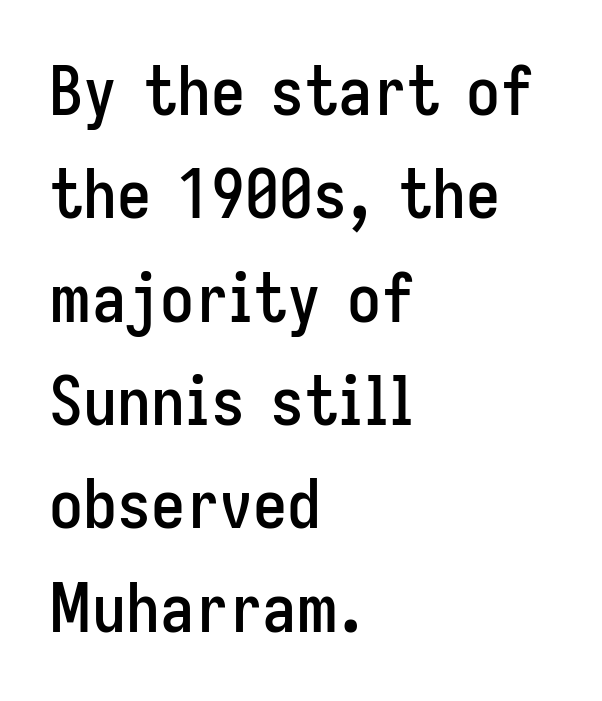
Q: Is the text italic (slanted)? A: No, it is upright.
Q: Is the typeface a serif or a sans-serif typeface? A: Sans-serif.
Q: Is the text underlined? A: No.
Q: How is the paragraph aligned? A: Left-aligned.
Q: Is the spacing between letters normal or unusually wide? A: Normal.
Q: Is the spacing between lines tight, normal or loose? A: Normal.
Q: Width (condensed, normal, or wide)? A: Condensed.
Q: Stroke contrast? A: Low.
Q: x-height? A: Medium.
Q: Monospaced? A: No.
